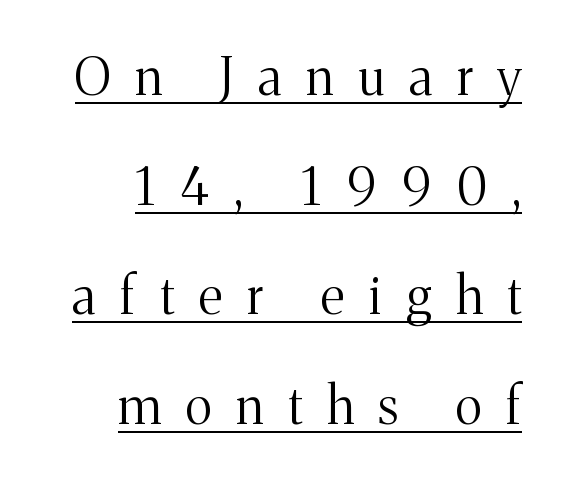
The image shows 51 px light serif type, upright; set right-aligned, loose line spacing (2.15x), unusually wide letter spacing (+0.49 em), underlined; medium stroke contrast and a medium x-height.
